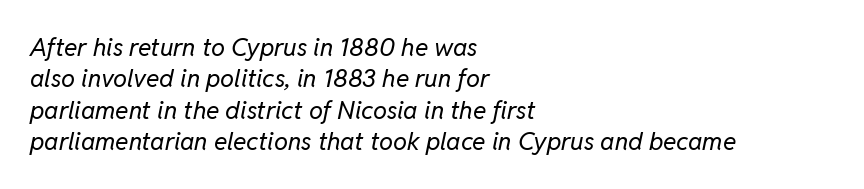
The area under the type is left untouched. Emphasis-style slanted type is in use. If you measured baseline to baseline, you'd find a middling distance. Letters have the restrained weight of plain body copy at most. Reading down the block, your eye returns to a fixed left position each line.
